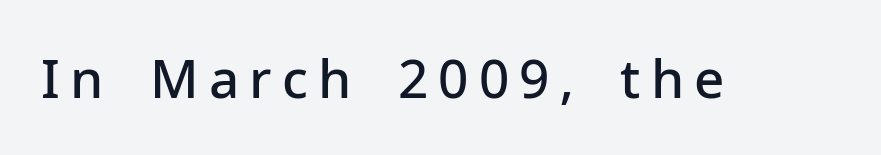
The zone under the glyphs is completely vacant. Varying glyph widths throughout — classic text-font behaviour. You can tell it's not italic because the verticals are truly vertical. Look at the stroke-to-counter ratio: somewhat heavy, a semibold.
